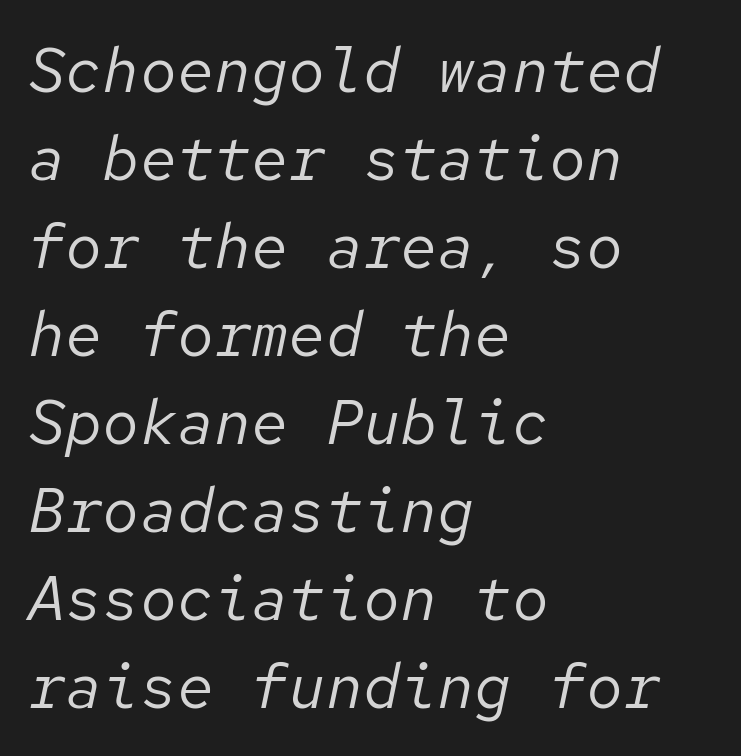
{"italic": "yes", "lean": "right", "slant_degrees": 12, "bold": "no", "weight": "regular", "width": "normal", "stroke_contrast": "low", "x_height": "medium", "monospaced": "yes", "underline": "no", "align": "left", "line_spacing": "normal", "line_spacing_ratio": 1.42, "letter_spacing": "normal", "letter_spacing_em": 0.0, "glyph_px": 62}
